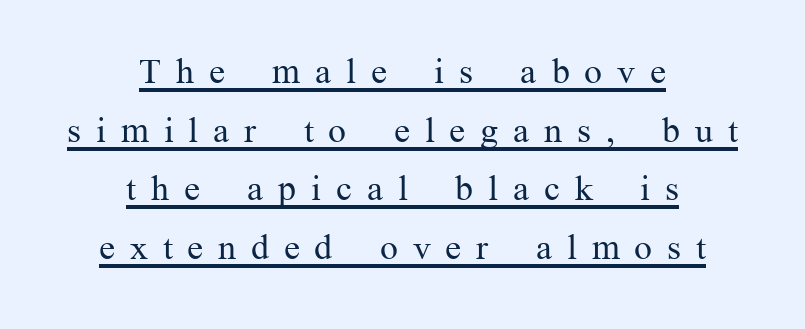
{"serif": "yes", "italic": "no", "bold": "no", "weight": "regular", "width": "normal", "stroke_contrast": "medium", "x_height": "medium", "monospaced": "no", "underline": "yes", "align": "center", "line_spacing": "normal", "line_spacing_ratio": 1.63, "letter_spacing": "wide", "letter_spacing_em": 0.41, "glyph_px": 36}
